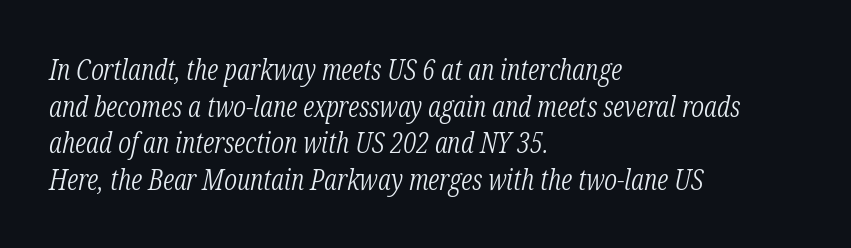
Does extra space separate the letters? No, they use regular spacing. Stems and bowls with no extra thickness — not bold. Reading down the column, the eye jumps a familiar distance to each next line. The passage shown is typed in a proportional face where columns would drift.
